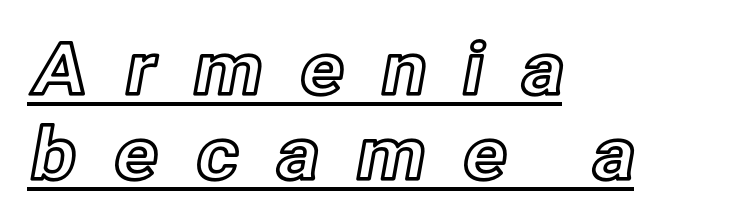
The image shows 72 px text type; set left-aligned, line spacing 1.18x, unusually wide letter spacing (+0.49 em), underlined; a medium x-height.
